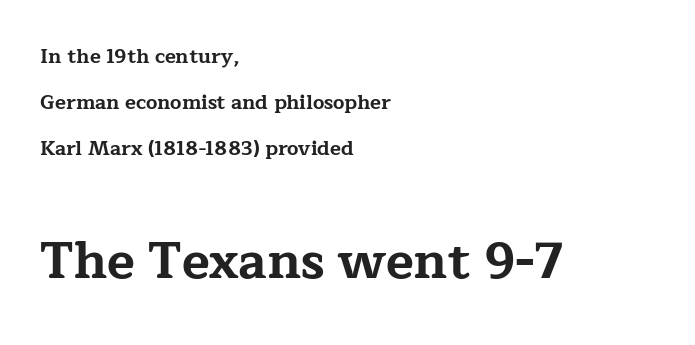
In terms of weight, the rendering is a true, heavy bold. Note: serifs present on the glyphs. Regarding leading, the lines here are spaced well apart. This sample uses an upright cut, with every glyph sitting square on the baseline. Quick note: underline off. Compare the two chunks: the lower has the greater cap height.
